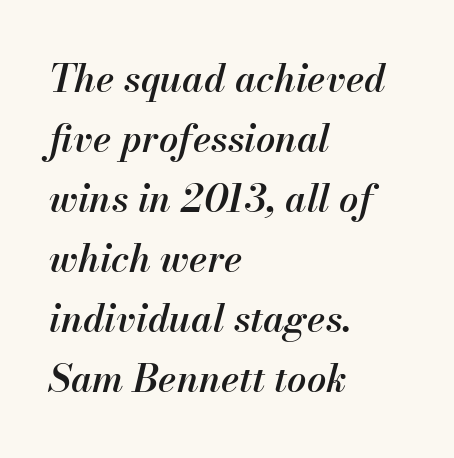
Spacing between characters is what you'd get straight out of the box. The passage shown leans; its letterforms are oblique. The rendering uses natural spacing where letterforms have individual widths. These lines carry some extra weight — a demibold, not a full bold. Honestly, there is no underline to notice here at all.
